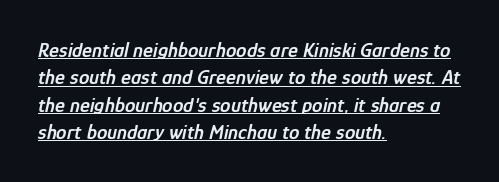
{"italic": "yes", "lean": "right", "slant_degrees": 12, "bold": "semi", "underline": "yes", "align": "left", "line_spacing": "normal", "line_spacing_ratio": 1.3, "letter_spacing": "normal", "letter_spacing_em": 0.0, "glyph_px": 21}
